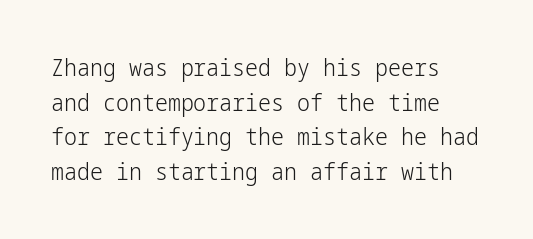
The image shows 23 px text type, upright; set normal line spacing (1.51x), normal letter spacing, not underlined.
